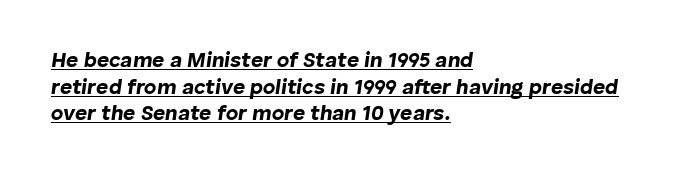
Q: Is the text bold? A: Yes.
Q: Is the text italic (slanted)? A: Yes, it leans right by about 8 degrees.
Q: Is the text underlined? A: Yes.
Q: How is the paragraph aligned? A: Left-aligned.
Q: Is the spacing between letters normal or unusually wide? A: Normal.
Q: Is the spacing between lines tight, normal or loose? A: Normal.
